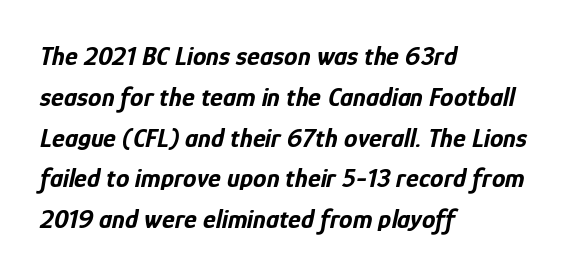
Q: Is the text bold? A: Yes.
Q: Is the text italic (slanted)? A: Yes, it leans right by about 12 degrees.
Q: Is the text underlined? A: No.
Q: How is the paragraph aligned? A: Left-aligned.
Q: Is the spacing between letters normal or unusually wide? A: Normal.
Q: Is the spacing between lines tight, normal or loose? A: Normal.
